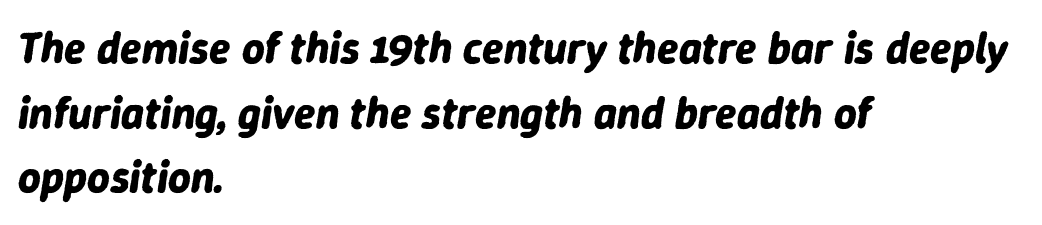
The passage shown is not underscored anywhere. The axis of the letterforms is tilted away from vertical. No extra tracking has been applied to these lines. All the whitespace from short lines collects on the right.
